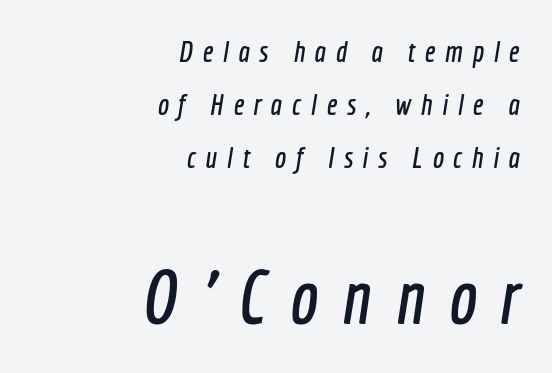
Q: Is the typeface a serif or a sans-serif typeface? A: Sans-serif.
Q: Is the text underlined? A: No.
Q: How is the paragraph aligned? A: Right-aligned.
Q: Is the spacing between letters normal or unusually wide? A: Unusually wide.
Q: Which block of text is set in a larger size, the first (top) or the second (bottom)? A: The second (bottom) one.
Q: Width (condensed, normal, or wide)? A: Condensed.
Q: x-height? A: Medium.
Q: Monospaced? A: No.
